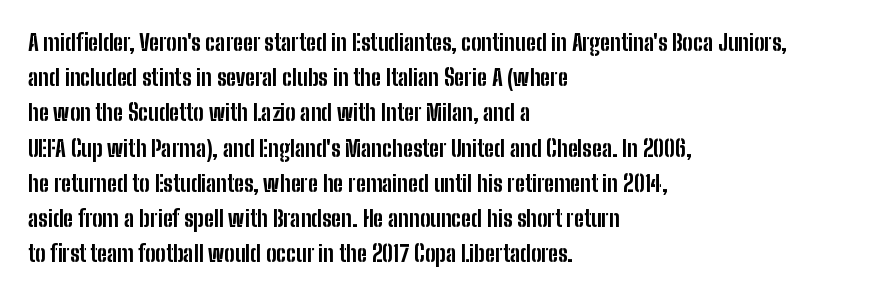
{"italic": "no", "bold": "yes", "underline": "no", "align": "left", "line_spacing": "normal", "line_spacing_ratio": 1.53, "letter_spacing": "normal", "letter_spacing_em": 0.0, "glyph_px": 23}
